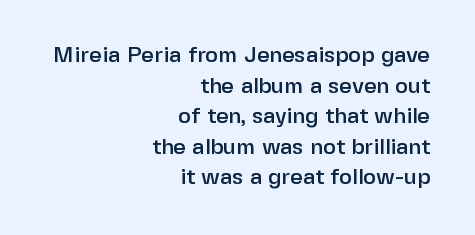
{"italic": "no", "underline": "no", "align": "right", "line_spacing": "normal", "line_spacing_ratio": 1.39, "letter_spacing": "normal", "letter_spacing_em": 0.0, "glyph_px": 22}
